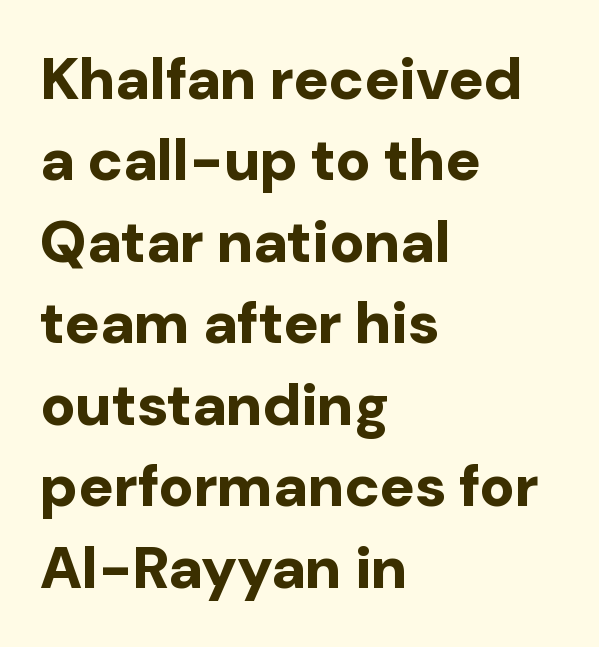
{"serif": "no", "italic": "no", "bold": "yes", "weight": "bold", "width": "normal", "stroke_contrast": "low", "x_height": "medium", "monospaced": "no", "underline": "no", "align": "left", "line_spacing": "normal", "line_spacing_ratio": 1.38, "letter_spacing": "normal", "letter_spacing_em": 0.0, "glyph_px": 59}
